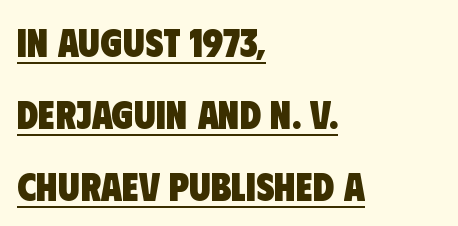
This sample has the flowing, uneven cadence of proportional lettering. Nothing sits at the stroke ends, so this counts as sans-serif. Visually the block forms a straight wall on the left and a jagged coastline on the right. You'd pick this weight for a headline — it's a proper bold.
